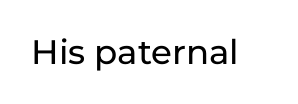
{"serif": "no", "italic": "no", "width": "normal", "stroke_contrast": "low", "x_height": "medium", "monospaced": "no", "underline": "no", "letter_spacing": "normal", "letter_spacing_em": 0.0, "glyph_px": 34}
